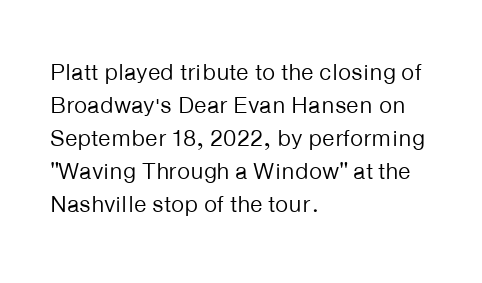
Q: Is the text bold? A: No.
Q: Is the text italic (slanted)? A: No, it is upright.
Q: Is the text underlined? A: No.
Q: How is the paragraph aligned? A: Left-aligned.
Q: Is the spacing between letters normal or unusually wide? A: Normal.
Q: Is the spacing between lines tight, normal or loose? A: Normal.
